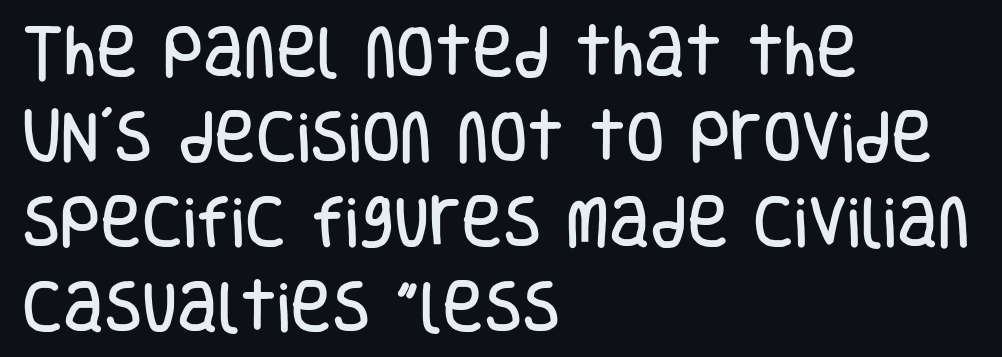
Rows of type keep a routine distance in the vertical direction. Proportional: the letters do not fall into vertical columns. The glyphs in this specimen are sans serif. Is the letter spacing exaggerated? No — it looks like the ordinary default.
